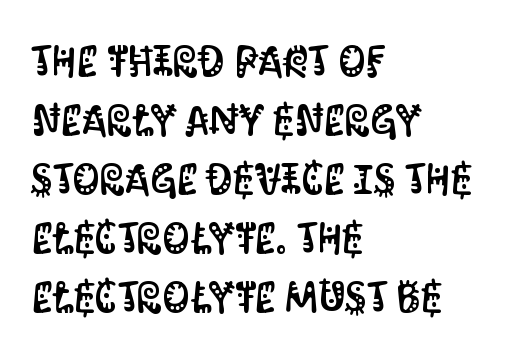
{"serif": "no", "italic": "no", "width": "condensed", "stroke_contrast": "medium", "x_height": "large", "monospaced": "no", "underline": "no", "align": "left", "line_spacing": "normal", "line_spacing_ratio": 1.37, "letter_spacing": "normal", "letter_spacing_em": 0.0, "glyph_px": 43}
